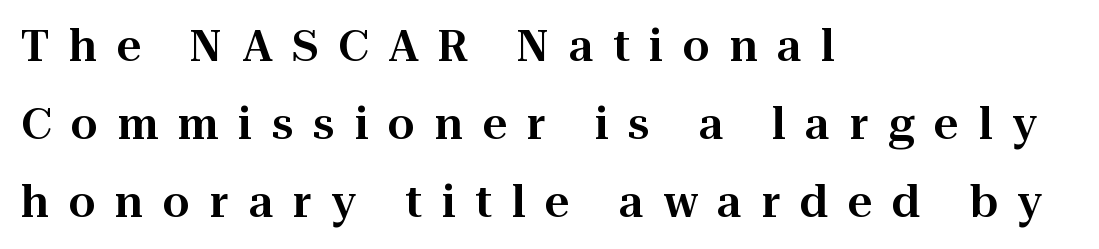
{"serif": "yes", "italic": "no", "width": "normal", "stroke_contrast": "high", "x_height": "medium", "monospaced": "no", "underline": "no", "align": "left", "line_spacing_ratio": 1.81, "letter_spacing": "wide", "letter_spacing_em": 0.46, "glyph_px": 43}
